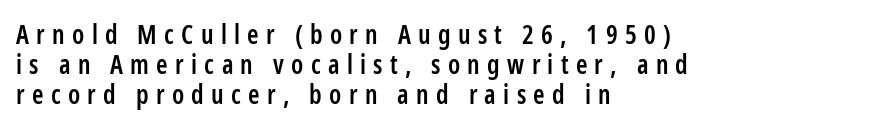
Nobody drew a line under any word here. Every letter is mildly thick-stroked: semibold rather than bold. The rendering uses a small line-height, squeezing the rows. Leftover space on each line is placed entirely after the last word.
